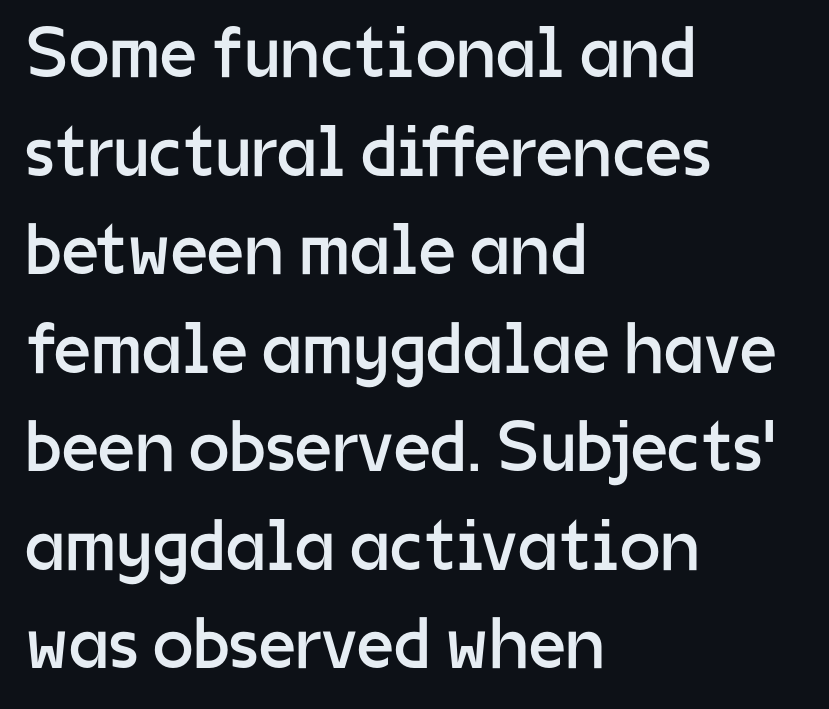
{"serif": "no", "italic": "no", "bold": "no", "weight": "regular", "width": "normal", "stroke_contrast": "low", "x_height": "medium", "monospaced": "no", "underline": "no", "align": "left", "line_spacing": "normal", "line_spacing_ratio": 1.35, "letter_spacing": "normal", "letter_spacing_em": 0.0, "glyph_px": 73}
